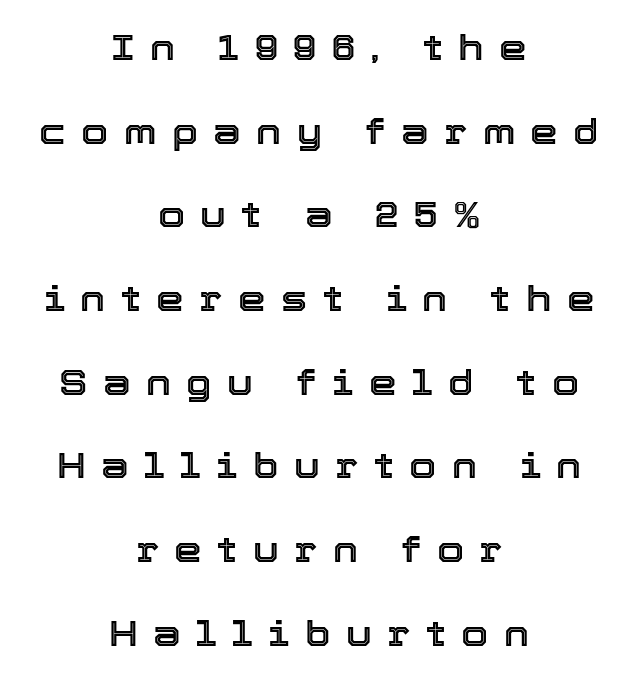
Q: Is the text italic (slanted)? A: No, it is upright.
Q: Is the text underlined? A: No.
Q: How is the paragraph aligned? A: Centered.
Q: Is the spacing between letters normal or unusually wide? A: Unusually wide.
Q: Is the spacing between lines tight, normal or loose? A: Loose.
Q: Width (condensed, normal, or wide)? A: Normal.
Q: x-height? A: Medium.
Q: Monospaced? A: No.
